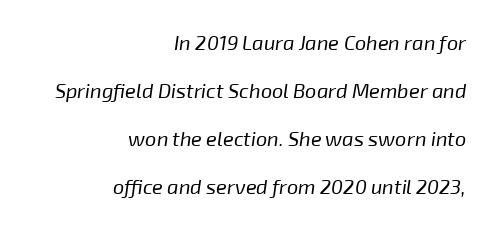
{"italic": "yes", "lean": "right", "slant_degrees": 8, "bold": "no", "underline": "no", "align": "right", "line_spacing": "loose", "line_spacing_ratio": 2.4, "letter_spacing": "normal", "letter_spacing_em": 0.0, "glyph_px": 20}
